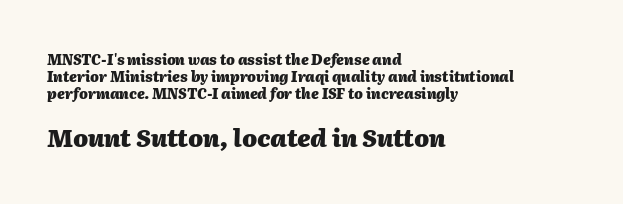
The image shows 24 px bold type, italic (leaning right); set left-aligned, line spacing 1.21x, normal letter spacing, not underlined; the second (bottom) block is 1.71x larger.
